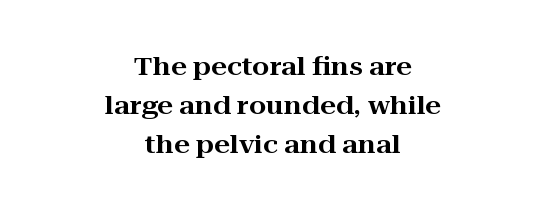
The image shows 25 px text type, upright; set centered, normal line spacing (1.56x), normal letter spacing, not underlined.
